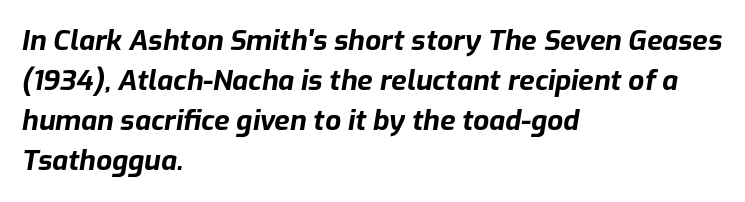
{"italic": "yes", "lean": "right", "slant_degrees": 9, "bold": "yes", "weight": "bold", "width": "normal", "stroke_contrast": "low", "x_height": "medium", "monospaced": "no", "underline": "no", "align": "left", "line_spacing": "normal", "line_spacing_ratio": 1.43, "letter_spacing": "normal", "letter_spacing_em": 0.0, "glyph_px": 28}
